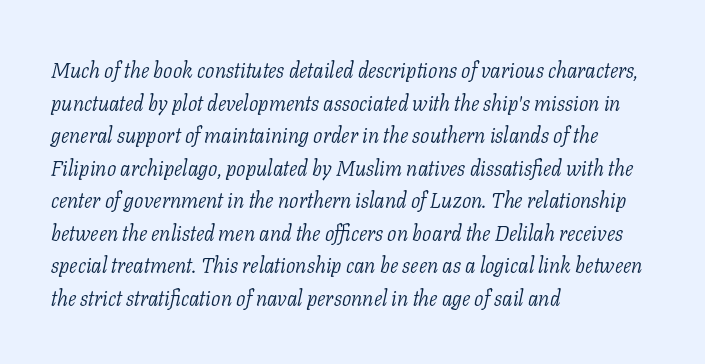
Is the type slanted? Yes — the strokes lean at a clear angle. Rows of type keep a routine distance in the vertical direction. The specimen omits any rule beneath the text block's lines. The font sits on the lighter half of the weight spectrum, regular included. The letters sit at their default tracking, neither squeezed nor spread.
